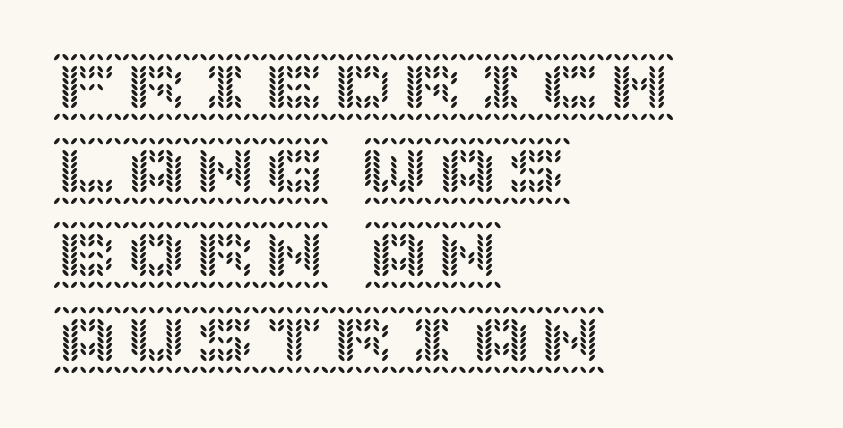
{"italic": "no", "width": "normal", "x_height": "large", "underline": "no", "align": "left", "line_spacing_ratio": 1.22, "letter_spacing": "normal", "letter_spacing_em": 0.0, "glyph_px": 69}
